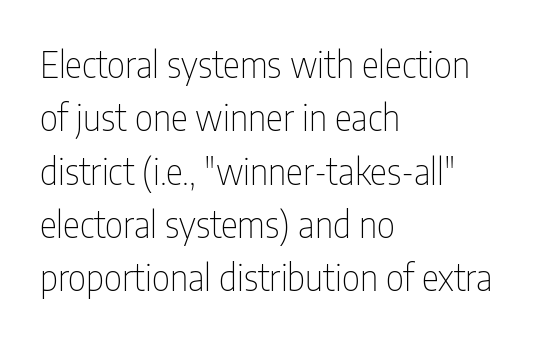
The image shows 36 px thin, condensed sans-serif type, upright; set left-aligned, normal line spacing (1.48x), normal letter spacing, not underlined; low stroke contrast and a medium x-height.
